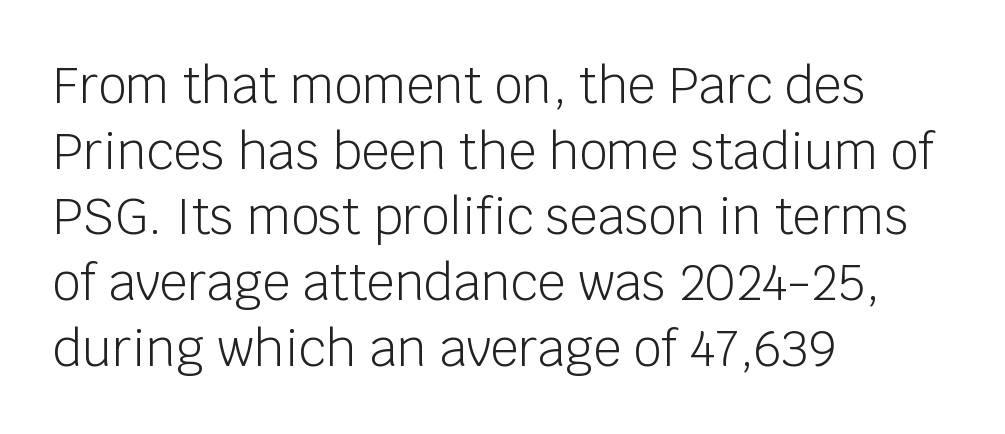
The image shows 49 px light sans-serif type, upright; set left-aligned, normal line spacing (1.34x), normal letter spacing, not underlined; low stroke contrast and a large x-height.
